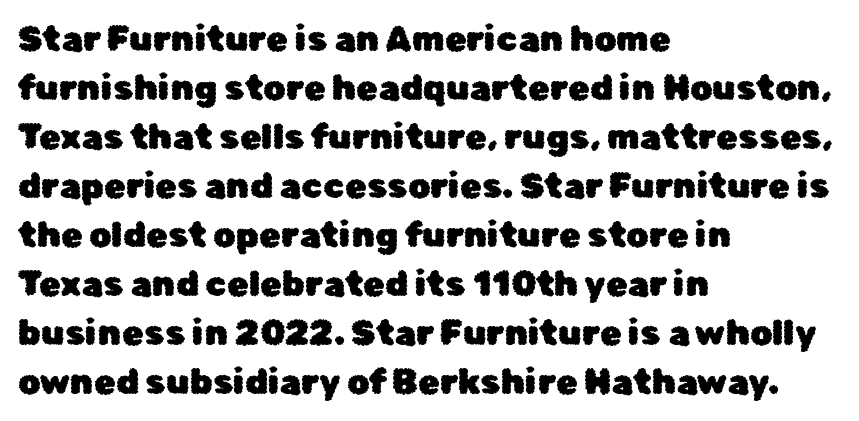
{"serif": "no", "italic": "no", "width": "normal", "stroke_contrast": "low", "x_height": "medium", "monospaced": "no", "underline": "no", "align": "left", "line_spacing": "normal", "line_spacing_ratio": 1.4, "letter_spacing": "normal", "letter_spacing_em": 0.0, "glyph_px": 35}
